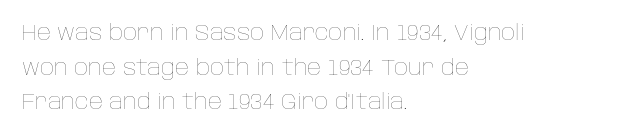
{"italic": "no", "bold": "no", "underline": "no", "align": "left", "line_spacing": "normal", "line_spacing_ratio": 1.57, "letter_spacing": "normal", "letter_spacing_em": 0.0, "glyph_px": 22}
